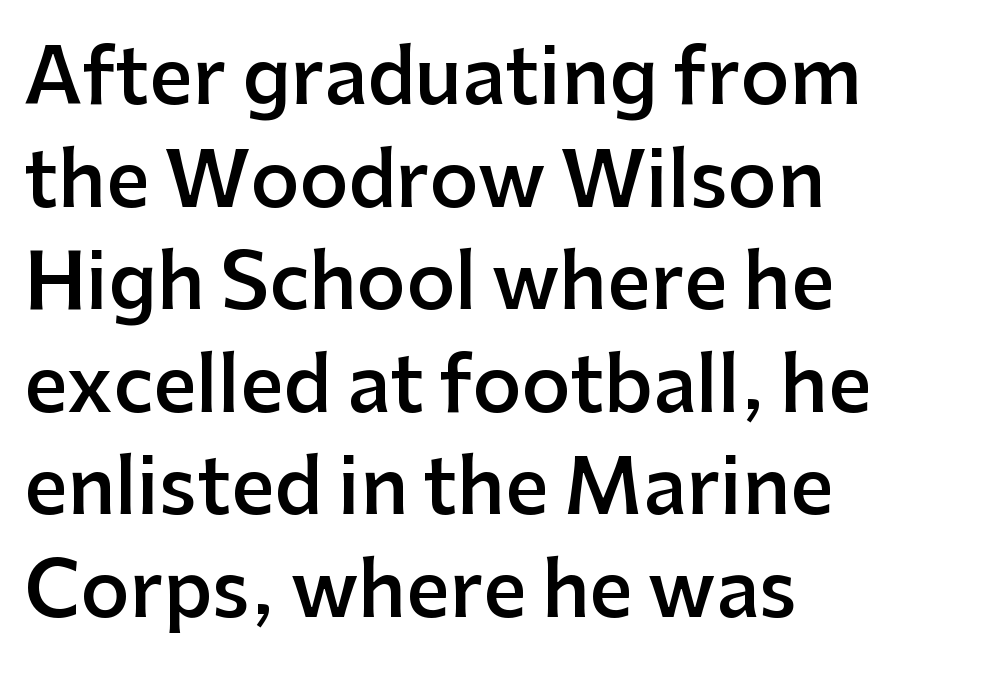
The image shows 76 px semibold sans-serif type, upright; set left-aligned, normal line spacing (1.35x), normal letter spacing, not underlined; low stroke contrast and a medium x-height.
